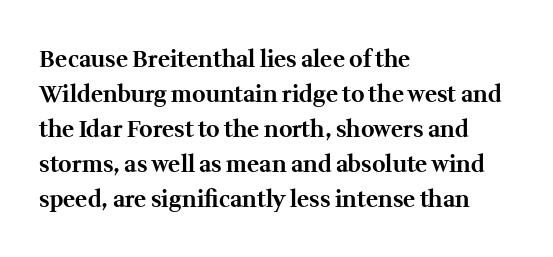
{"italic": "no", "bold": "yes", "underline": "no", "align": "left", "line_spacing": "normal", "line_spacing_ratio": 1.52, "letter_spacing": "normal", "letter_spacing_em": 0.0, "glyph_px": 23}
